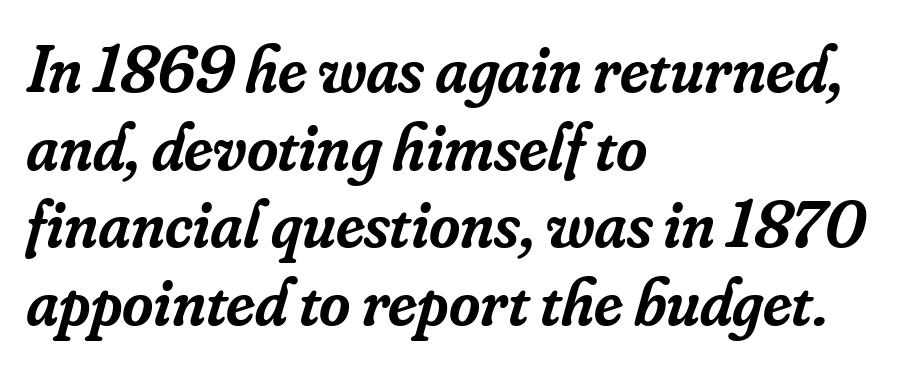
The image shows 67 px semibold serif type, italic (leaning right); set left-aligned, line spacing 1.16x, normal letter spacing, not underlined; low stroke contrast and a small x-height.
